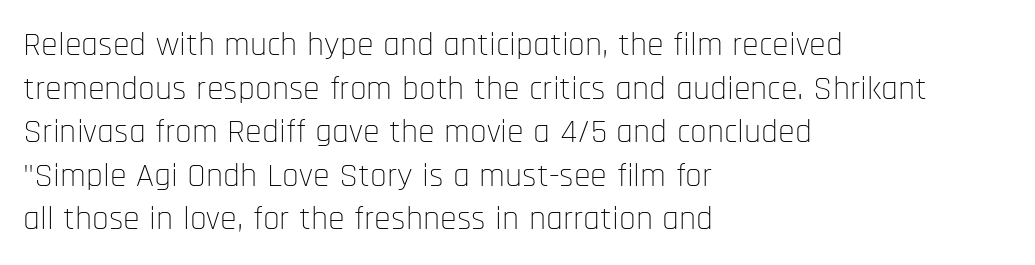
Q: Is the text bold? A: No.
Q: Is the text italic (slanted)? A: No, it is upright.
Q: Is the typeface a serif or a sans-serif typeface? A: Sans-serif.
Q: Is the text underlined? A: No.
Q: How is the paragraph aligned? A: Left-aligned.
Q: Is the spacing between letters normal or unusually wide? A: Normal.
Q: Is the spacing between lines tight, normal or loose? A: Normal.
Q: Width (condensed, normal, or wide)? A: Condensed.
Q: Stroke contrast? A: Low.
Q: x-height? A: Large.
Q: Monospaced? A: No.
